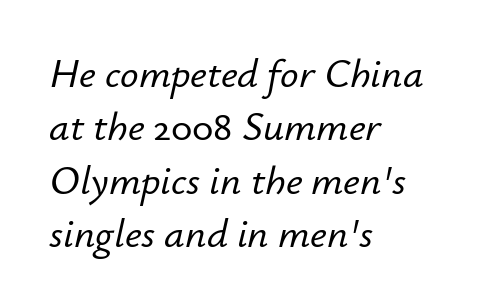
The image shows 41 px text type, italic (leaning right); set left-aligned, normal line spacing (1.3x), normal letter spacing, not underlined; low stroke contrast and a small x-height.
